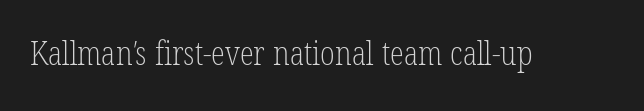
Q: Is the text bold? A: No.
Q: Is the typeface a serif or a sans-serif typeface? A: Serif.
Q: Is the text underlined? A: No.
Q: Is the spacing between letters normal or unusually wide? A: Normal.
Q: Width (condensed, normal, or wide)? A: Condensed.
Q: Stroke contrast? A: Low.
Q: x-height? A: Medium.
Q: Monospaced? A: No.
